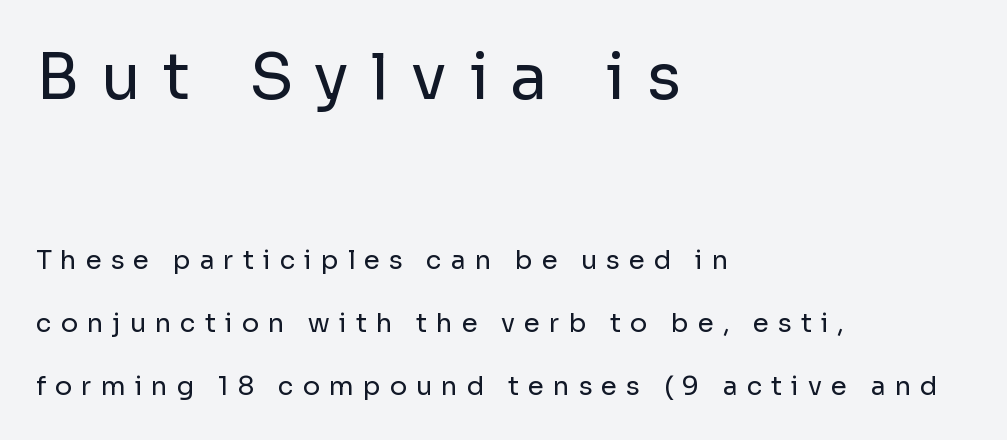
The image shows 64 px regular-weight sans-serif type, upright; set left-aligned, loose line spacing (2.43x), unusually wide letter spacing (+0.34 em), not underlined; the first (top) block is 2.46x larger; low stroke contrast and a medium x-height.
